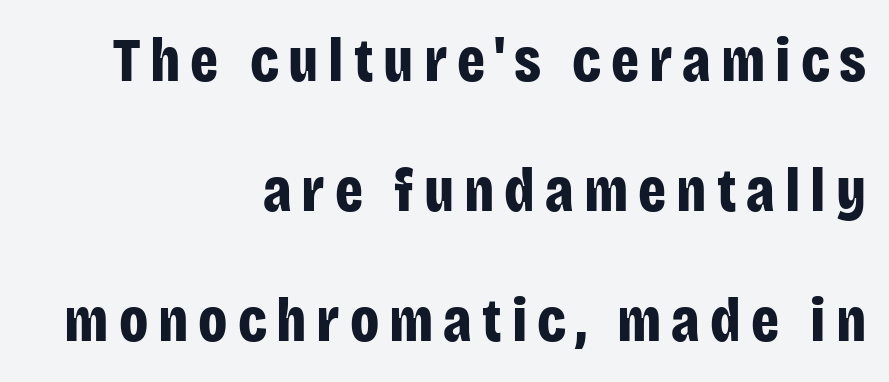
Q: Is the text bold? A: Yes.
Q: Is the text italic (slanted)? A: No, it is upright.
Q: Is the typeface a serif or a sans-serif typeface? A: Sans-serif.
Q: Is the text underlined? A: No.
Q: How is the paragraph aligned? A: Right-aligned.
Q: Is the spacing between lines tight, normal or loose? A: Loose.
Q: Width (condensed, normal, or wide)? A: Condensed.
Q: Stroke contrast? A: Low.
Q: x-height? A: Large.
Q: Monospaced? A: No.
